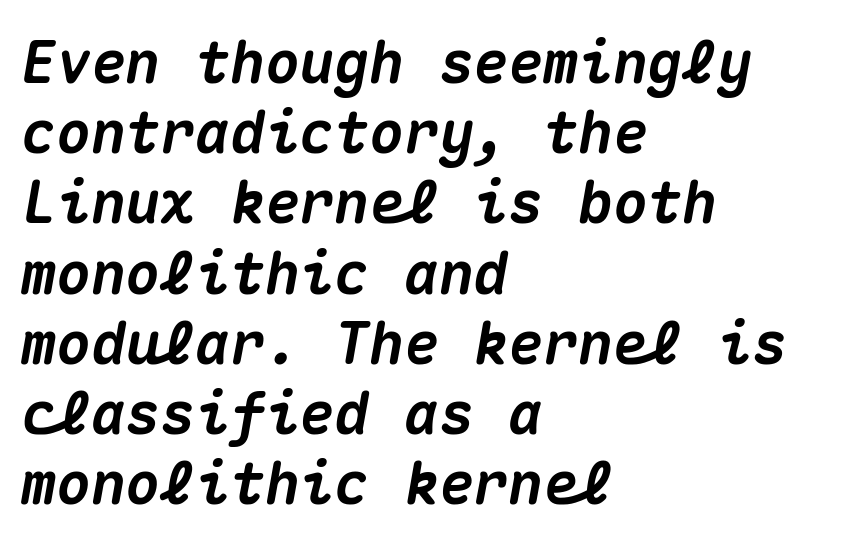
The image shows 58 px heavy type, italic (leaning right), monospaced; set left-aligned, line spacing 1.21x, normal letter spacing, not underlined; medium stroke contrast and a medium x-height.
